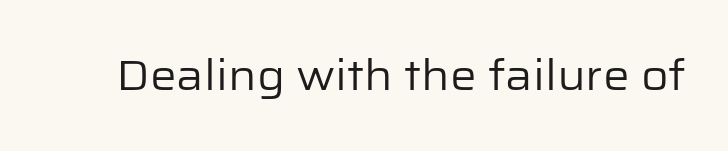
{"serif": "no", "italic": "no", "bold": "no", "weight": "regular", "width": "normal", "stroke_contrast": "low", "x_height": "medium", "monospaced": "no", "underline": "no", "letter_spacing": "normal", "letter_spacing_em": 0.0, "glyph_px": 42}
